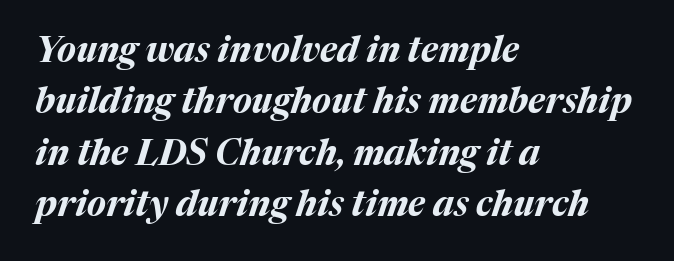
{"italic": "yes", "lean": "right", "slant_degrees": 17, "bold": "yes", "weight": "bold", "width": "normal", "stroke_contrast": "medium", "x_height": "medium", "monospaced": "no", "underline": "no", "align": "left", "line_spacing": "normal", "line_spacing_ratio": 1.47, "letter_spacing": "normal", "letter_spacing_em": 0.0, "glyph_px": 35}
